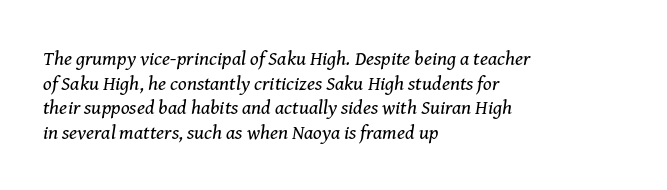
{"italic": "yes", "lean": "right", "slant_degrees": 8, "bold": "no", "underline": "no", "align": "left", "line_spacing_ratio": 1.23, "letter_spacing": "normal", "letter_spacing_em": 0.0, "glyph_px": 20}
